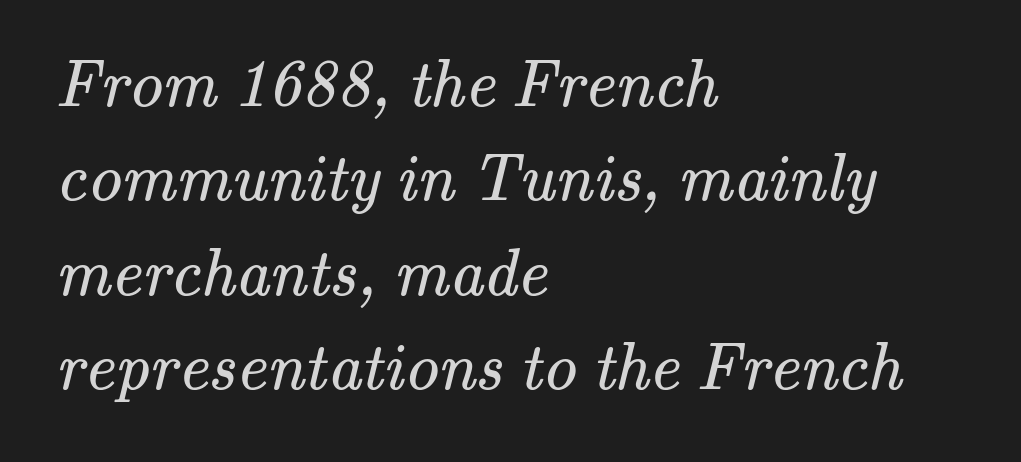
Alignment: flush left. The text was rendered using a seriffed face with decorative stroke endings. The string is rendered with underlining switched off. Notice how descenders clear the ascenders below comfortably — that's standard leading.
